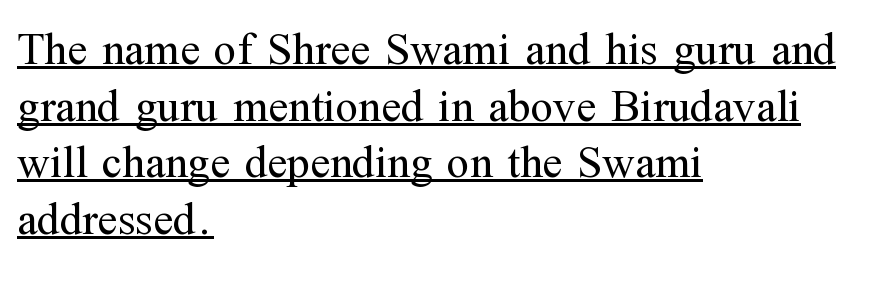
This sample is left-justified, so line endings fall wherever the words run out. Somebody hit Ctrl+U on this one — the words are underlined. Default kerning and tracking; the words read as compact shapes. The face used here is proportionally spaced, like ordinary book or web type.
